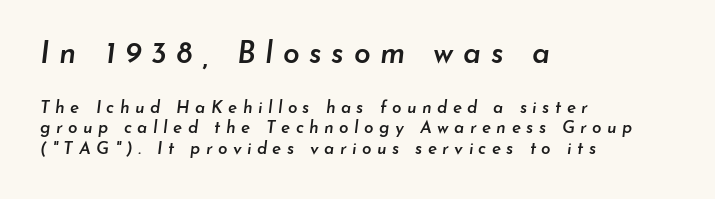
{"italic": "yes", "lean": "right", "slant_degrees": 7, "bold": "semi", "weight": "semibold", "width": "normal", "stroke_contrast": "low", "x_height": "small", "monospaced": "no", "underline": "no", "align": "left", "line_spacing_ratio": 1.2, "letter_spacing": "wide", "letter_spacing_em": 0.32, "larger_block": "first", "size_ratio": 1.76, "glyph_px": 30}
